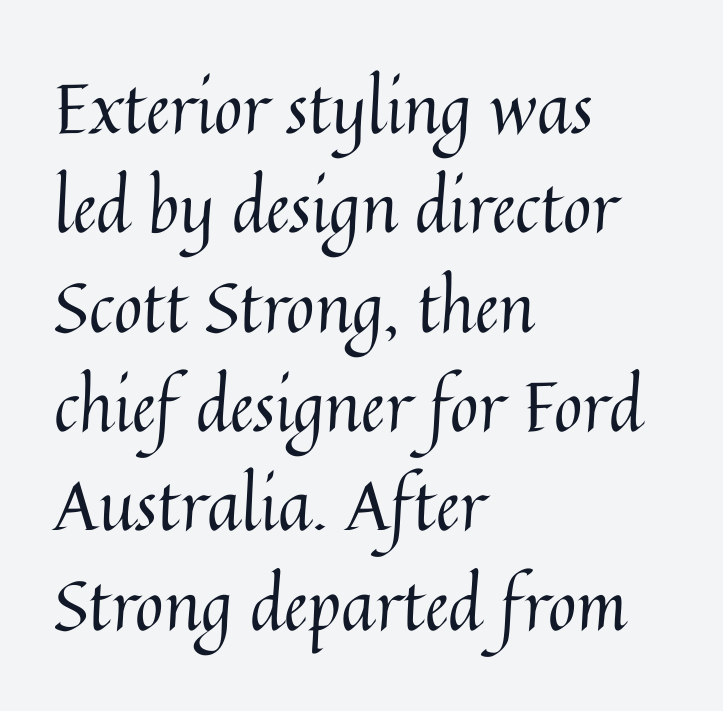
{"bold": "no", "weight": "regular", "width": "normal", "stroke_contrast": "medium", "x_height": "medium", "monospaced": "no", "underline": "no", "align": "left", "line_spacing": "normal", "line_spacing_ratio": 1.44, "letter_spacing": "normal", "letter_spacing_em": 0.0, "glyph_px": 69}
